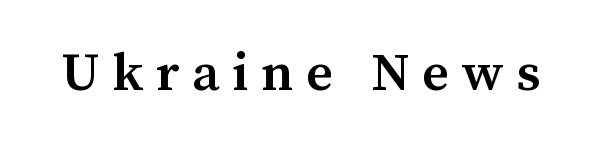
The image shows 53 px semibold serif type, upright; set unusually wide letter spacing (+0.24 em), not underlined; medium stroke contrast and a medium x-height.
